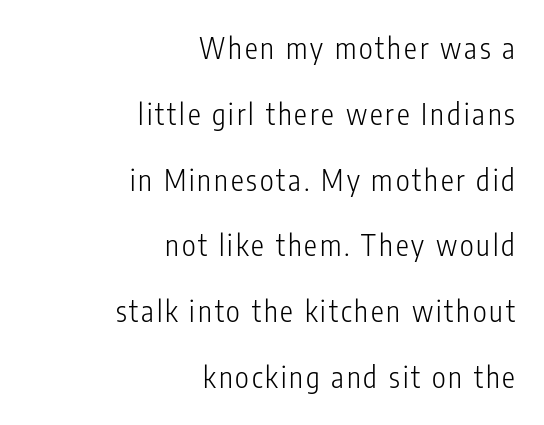
Nope, not italic — everything's standing straight. You can tell from the bare stems that sans-serif type was used. Leftover space on each line is placed entirely before the opening word. These lines are rendered in a variable-pitch font. If you measured baseline to baseline, you'd find a long distance. The baseline area is clear.
